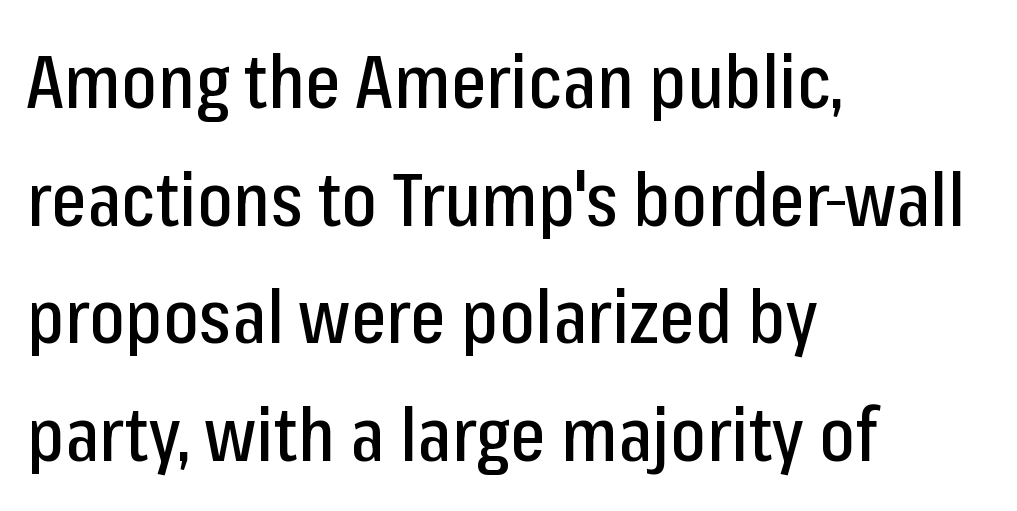
Line spacing here is normal. Here the designer chose a conventional face with non-uniform glyph widths. Regarding serifs, this sample does without them. Observe the ordinary spacing: letters are neighbours, not strangers. The rag falls on the right side of this text block.
